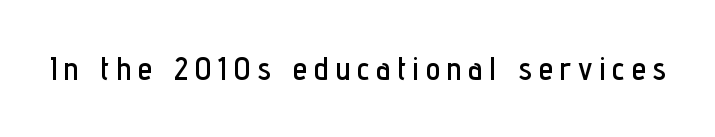
Compared with typical body copy, the letter spacing here is much looser. The lettering holds an erect, upright posture throughout. Examine the stroke ends and you'll find no serifs. The baseline area is clear.
